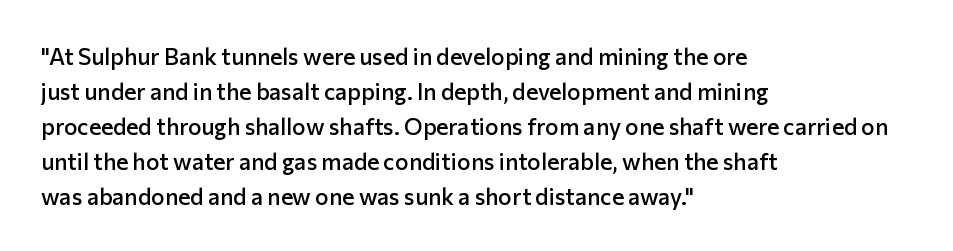
{"italic": "no", "bold": "semi", "underline": "no", "align": "left", "line_spacing": "normal", "line_spacing_ratio": 1.52, "letter_spacing": "normal", "letter_spacing_em": 0.0, "glyph_px": 23}
